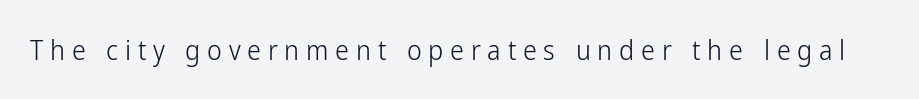
The image shows 28 px light, condensed sans-serif type, upright; set unusually wide letter spacing (+0.24 em), not underlined; low stroke contrast and a medium x-height.
